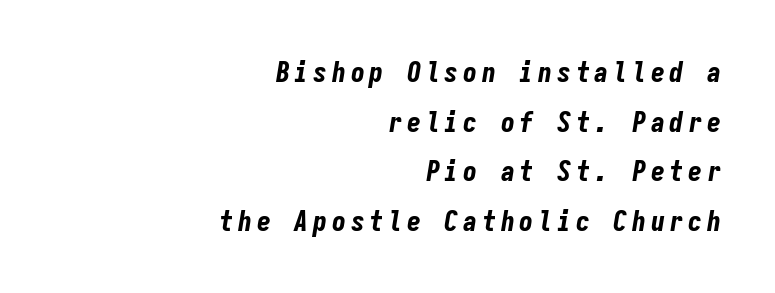
The image shows 28 px bold, condensed type, italic (leaning right), monospaced; set right-aligned, line spacing 1.77x, not underlined; low stroke contrast and a medium x-height.
